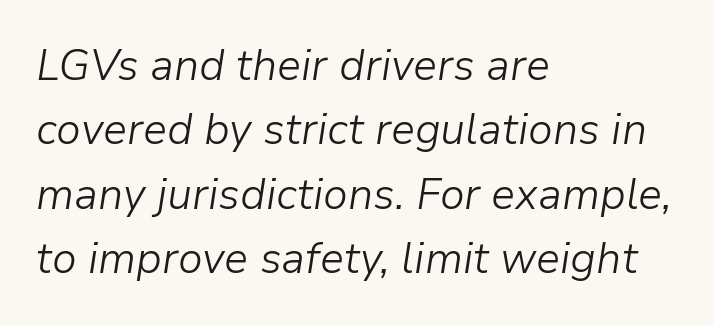
The image shows 43 px light type, italic (leaning right); set left-aligned, normal line spacing (1.5x), normal letter spacing, not underlined; low stroke contrast and a medium x-height.
